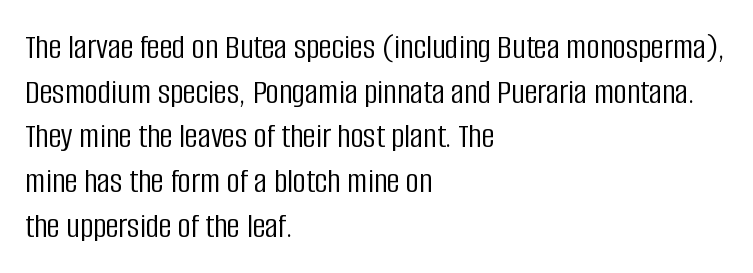
Q: Is the text bold? A: No.
Q: Is the text italic (slanted)? A: No, it is upright.
Q: Is the typeface a serif or a sans-serif typeface? A: Sans-serif.
Q: Is the text underlined? A: No.
Q: How is the paragraph aligned? A: Left-aligned.
Q: Is the spacing between letters normal or unusually wide? A: Normal.
Q: Width (condensed, normal, or wide)? A: Condensed.
Q: Stroke contrast? A: Low.
Q: x-height? A: Large.
Q: Monospaced? A: No.
